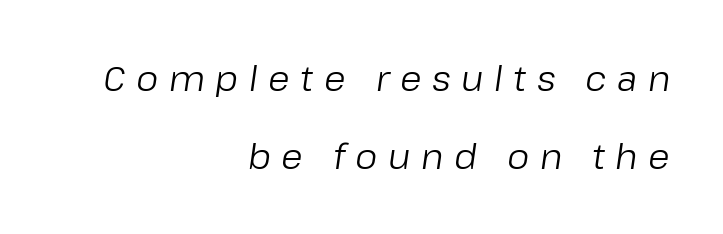
Q: Is the text bold? A: No.
Q: Is the text italic (slanted)? A: Yes, it leans right by about 8 degrees.
Q: Is the text underlined? A: No.
Q: How is the paragraph aligned? A: Right-aligned.
Q: Is the spacing between letters normal or unusually wide? A: Unusually wide.
Q: Is the spacing between lines tight, normal or loose? A: Loose.
Q: Width (condensed, normal, or wide)? A: Normal.
Q: Stroke contrast? A: Low.
Q: x-height? A: Medium.
Q: Monospaced? A: No.
